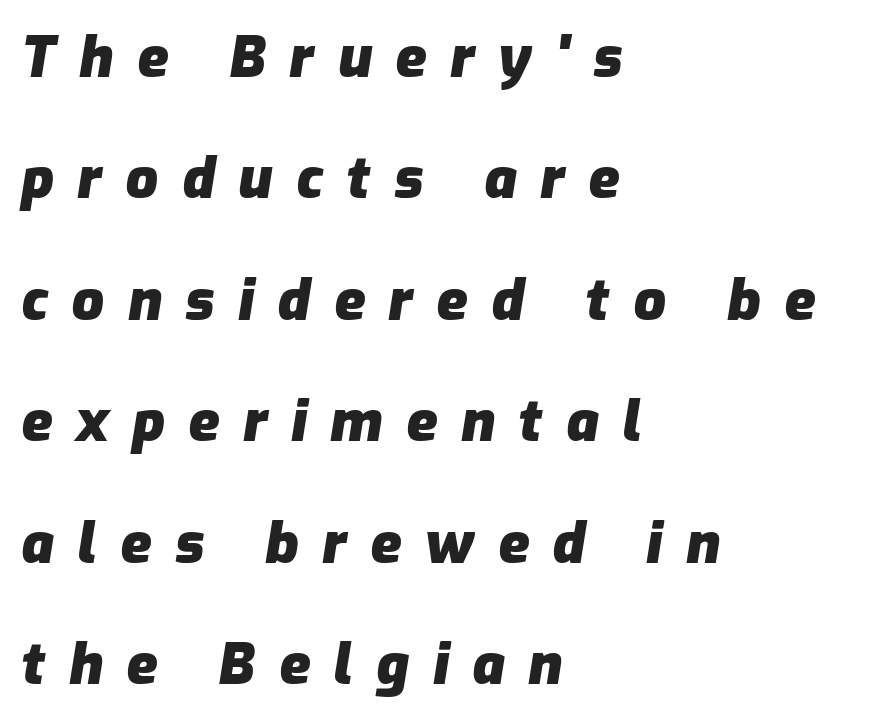
You can tell it's italic because the verticals aren't actually vertical. Character widths vary here, with narrow letters taking less room than wide ones. Honestly, there is no underline to notice here at all. Successive baselines arrive slowly, with a big drop between each. The tracking jumps out immediately: characters are airy and widely separated. The letters are bold, with thick, heavy strokes.
